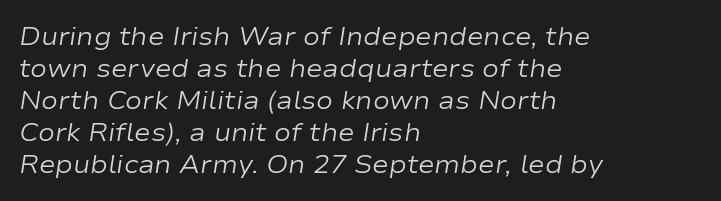
{"italic": "yes", "lean": "right", "slant_degrees": 9, "bold": "no", "underline": "no", "align": "left", "line_spacing": "normal", "line_spacing_ratio": 1.28, "letter_spacing": "normal", "letter_spacing_em": 0.0, "glyph_px": 25}
